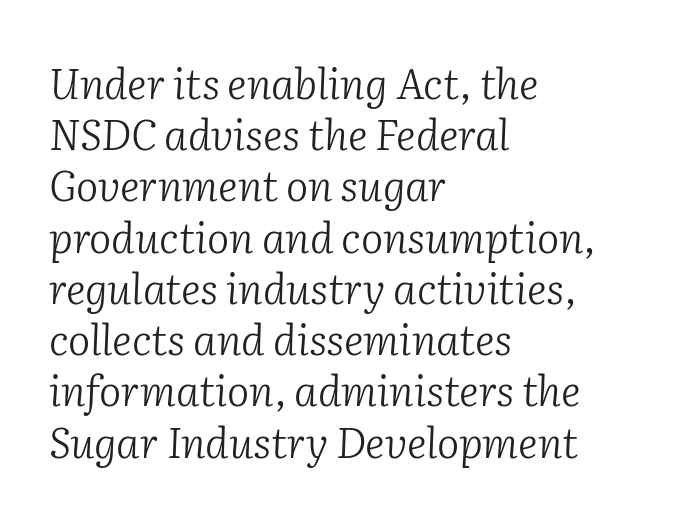
{"serif": "yes", "italic": "yes", "lean": "right", "slant_degrees": 2, "bold": "no", "weight": "light", "width": "normal", "stroke_contrast": "low", "x_height": "medium", "monospaced": "no", "underline": "no", "align": "left", "line_spacing_ratio": 1.22, "letter_spacing": "normal", "letter_spacing_em": 0.0, "glyph_px": 42}
